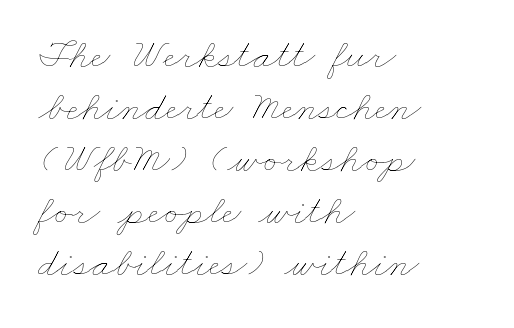
Q: Is the text bold? A: No.
Q: Is the text underlined? A: No.
Q: How is the paragraph aligned? A: Left-aligned.
Q: Is the spacing between letters normal or unusually wide? A: Normal.
Q: Width (condensed, normal, or wide)? A: Wide.
Q: Stroke contrast? A: Low.
Q: x-height? A: Small.
Q: Monospaced? A: No.
